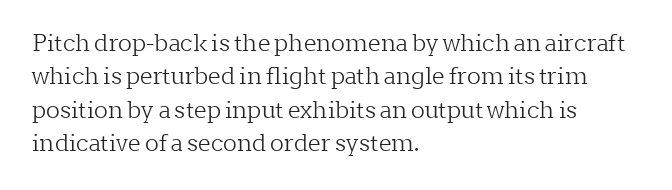
{"italic": "no", "bold": "no", "underline": "no", "align": "left", "line_spacing": "normal", "line_spacing_ratio": 1.45, "letter_spacing": "normal", "letter_spacing_em": 0.0, "glyph_px": 23}
